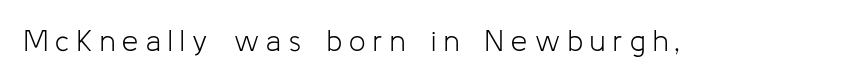
The rendering shows plain stroke endings on the letterforms — a sans-serif design. The string is rendered with underlining switched off. This is the regular roman posture of the typeface. Looks like regular typesetting: each glyph gets only the width it needs. Is the letter spacing exaggerated? Yes — the characters are pushed far apart. Stem width sits at or under what a default text font uses.
